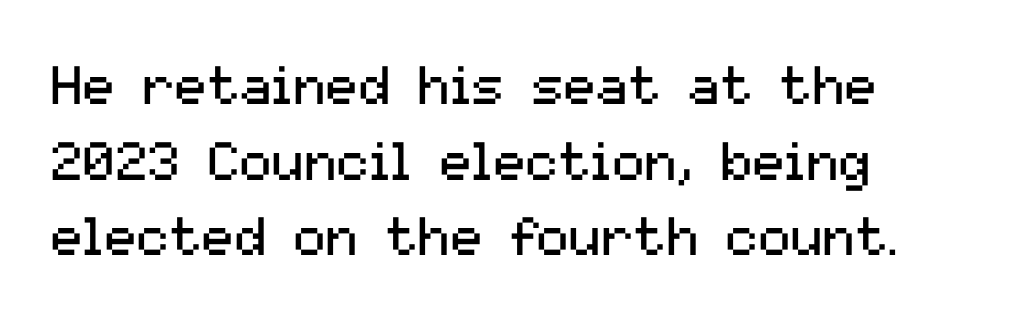
The image shows 54 px regular-weight sans-serif type, upright; set left-aligned, normal line spacing (1.4x), normal letter spacing, not underlined; medium stroke contrast and a medium x-height.
